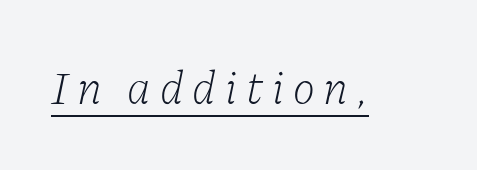
Type style note: has serifs. Compared with a typical body face, this is equally light or lighter still. The letters advance in unequal steps, a hallmark of proportional type. Yep, that's italic — everything's leaning. Quick note: underline on.
